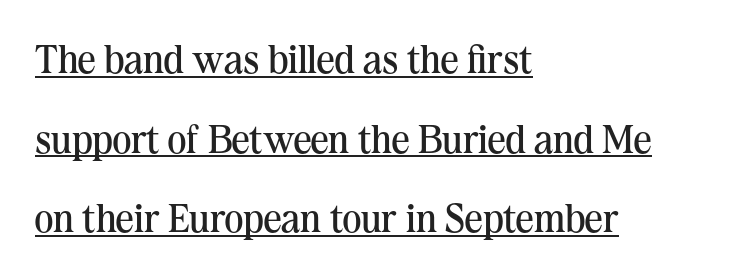
{"serif": "yes", "italic": "no", "bold": "no", "weight": "regular", "width": "normal", "stroke_contrast": "medium", "x_height": "medium", "monospaced": "no", "underline": "yes", "align": "left", "line_spacing": "loose", "line_spacing_ratio": 1.99, "letter_spacing": "normal", "letter_spacing_em": 0.0, "glyph_px": 40}
